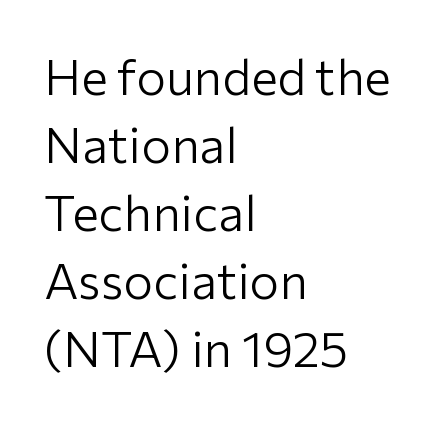
The image shows 50 px light sans-serif type, upright; set left-aligned, normal line spacing (1.36x), normal letter spacing, not underlined; low stroke contrast and a medium x-height.
